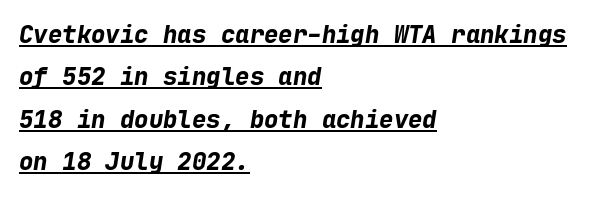
{"italic": "yes", "lean": "right", "slant_degrees": 9, "bold": "yes", "underline": "yes", "align": "left", "line_spacing_ratio": 1.77, "letter_spacing": "normal", "letter_spacing_em": 0.0, "glyph_px": 24}
